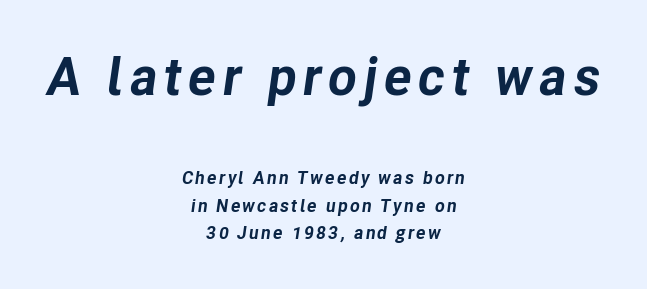
{"italic": "yes", "lean": "right", "slant_degrees": 8, "bold": "yes", "weight": "bold", "width": "normal", "stroke_contrast": "low", "x_height": "medium", "monospaced": "no", "underline": "no", "align": "center", "line_spacing": "normal", "line_spacing_ratio": 1.51, "larger_block": "first", "size_ratio": 2.94, "glyph_px": 53}
